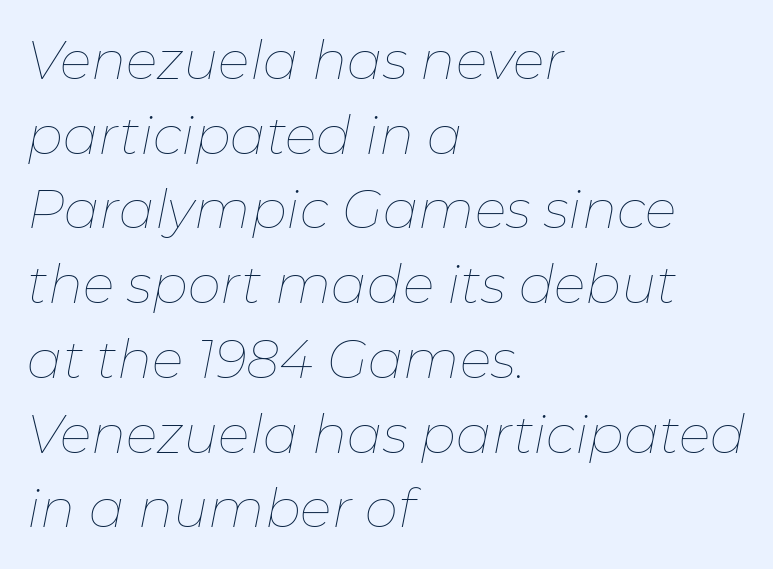
The image shows 53 px thin type, italic (leaning right); set left-aligned, normal line spacing (1.41x), normal letter spacing, not underlined; low stroke contrast and a medium x-height.
